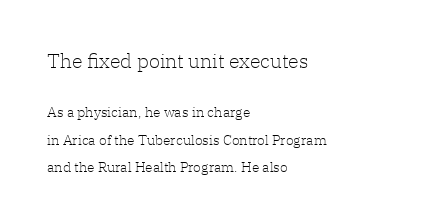
Q: Is the text bold? A: No.
Q: Is the text italic (slanted)? A: No, it is upright.
Q: Is the text underlined? A: No.
Q: How is the paragraph aligned? A: Left-aligned.
Q: Is the spacing between letters normal or unusually wide? A: Normal.
Q: Is the spacing between lines tight, normal or loose? A: Loose.
Q: Which block of text is set in a larger size, the first (top) or the second (bottom)? A: The first (top) one.
